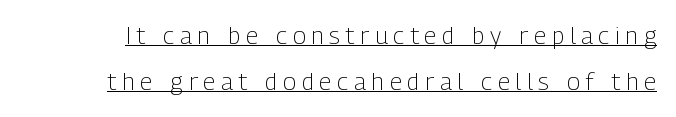
Q: Is the text bold? A: No.
Q: Is the text italic (slanted)? A: No, it is upright.
Q: Is the text underlined? A: Yes.
Q: Is the spacing between letters normal or unusually wide? A: Unusually wide.
Q: Is the spacing between lines tight, normal or loose? A: Loose.
